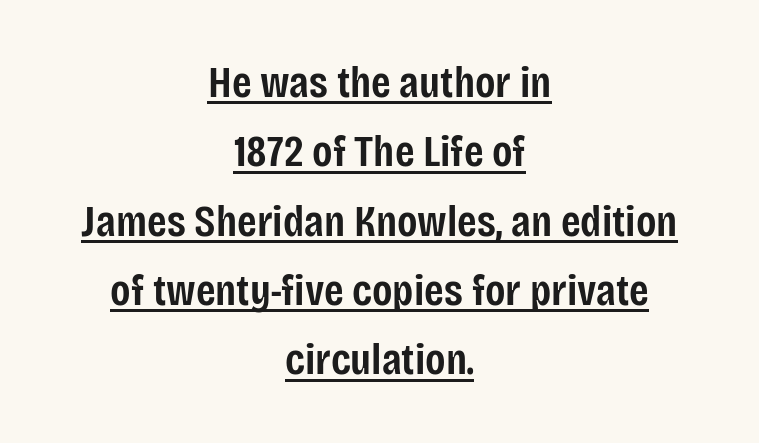
Q: Is the text bold? A: Semi-bold.
Q: Is the text italic (slanted)? A: No, it is upright.
Q: Is the typeface a serif or a sans-serif typeface? A: Sans-serif.
Q: Is the text underlined? A: Yes.
Q: How is the paragraph aligned? A: Centered.
Q: Is the spacing between letters normal or unusually wide? A: Normal.
Q: Is the spacing between lines tight, normal or loose? A: Normal.
Q: Width (condensed, normal, or wide)? A: Condensed.
Q: Stroke contrast? A: Low.
Q: x-height? A: Large.
Q: Monospaced? A: No.
